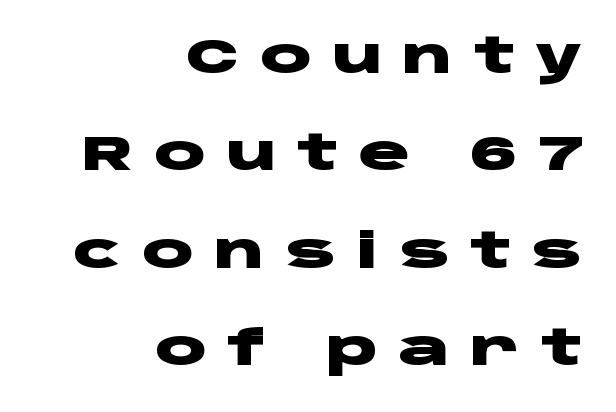
Q: Is the text bold? A: Yes.
Q: Is the text italic (slanted)? A: No, it is upright.
Q: Is the typeface a serif or a sans-serif typeface? A: Sans-serif.
Q: Is the text underlined? A: No.
Q: How is the paragraph aligned? A: Right-aligned.
Q: Is the spacing between letters normal or unusually wide? A: Unusually wide.
Q: Is the spacing between lines tight, normal or loose? A: Loose.
Q: Width (condensed, normal, or wide)? A: Wide.
Q: Stroke contrast? A: Low.
Q: x-height? A: Large.
Q: Monospaced? A: No.
